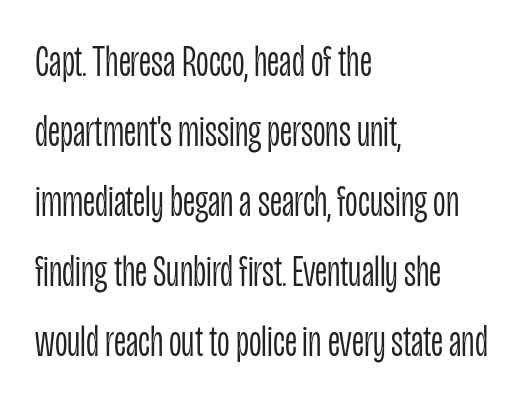
Q: Is the text bold? A: No.
Q: Is the text italic (slanted)? A: No, it is upright.
Q: Is the typeface a serif or a sans-serif typeface? A: Sans-serif.
Q: Is the text underlined? A: No.
Q: How is the paragraph aligned? A: Left-aligned.
Q: Is the spacing between letters normal or unusually wide? A: Normal.
Q: Is the spacing between lines tight, normal or loose? A: Normal.
Q: Width (condensed, normal, or wide)? A: Condensed.
Q: Stroke contrast? A: Low.
Q: x-height? A: Large.
Q: Monospaced? A: No.
